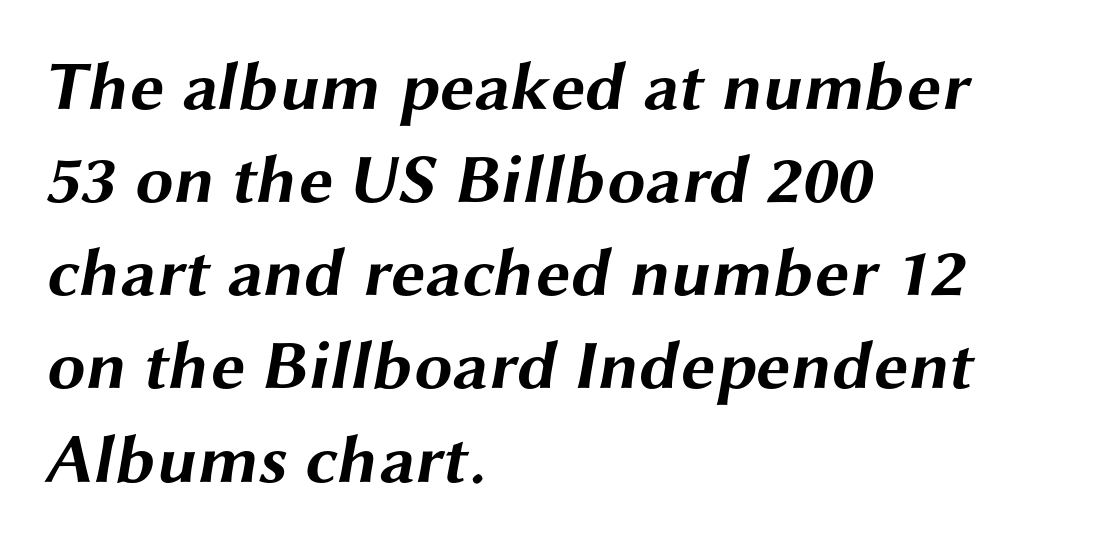
The image shows 69 px bold, wide sans-serif type; set left-aligned, normal line spacing (1.35x), normal letter spacing, not underlined; medium stroke contrast and a medium x-height.
